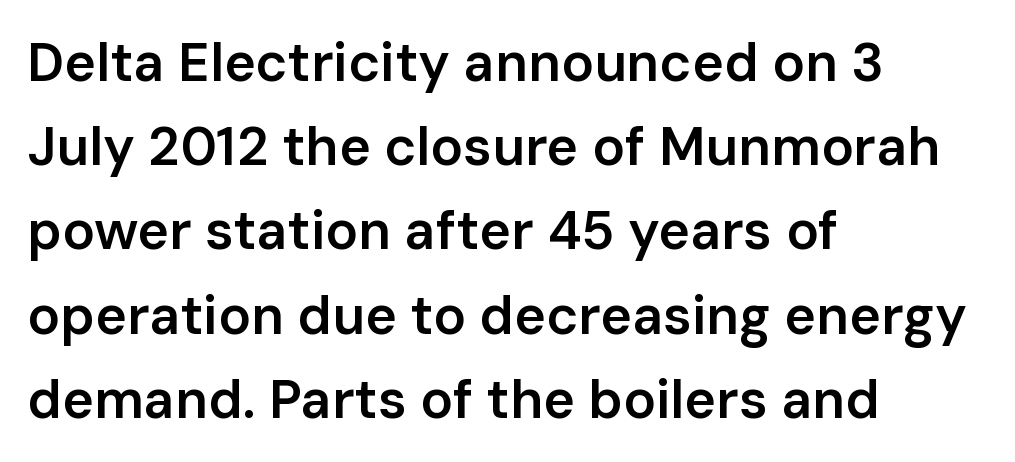
Q: Is the text bold? A: Semi-bold.
Q: Is the text italic (slanted)? A: No, it is upright.
Q: Is the typeface a serif or a sans-serif typeface? A: Sans-serif.
Q: Is the text underlined? A: No.
Q: How is the paragraph aligned? A: Left-aligned.
Q: Is the spacing between letters normal or unusually wide? A: Normal.
Q: Is the spacing between lines tight, normal or loose? A: Normal.
Q: Width (condensed, normal, or wide)? A: Normal.
Q: Stroke contrast? A: Low.
Q: x-height? A: Medium.
Q: Monospaced? A: No.
